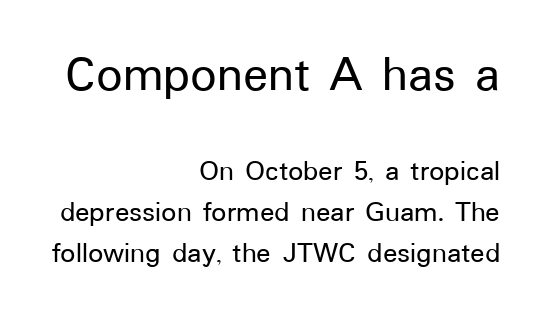
Short note: letters normally spaced. Size hierarchy here favors the leading block over the trailing one. If you drew a line through each stem, it would be perfectly vertical. This sample uses a sans-serif face.
